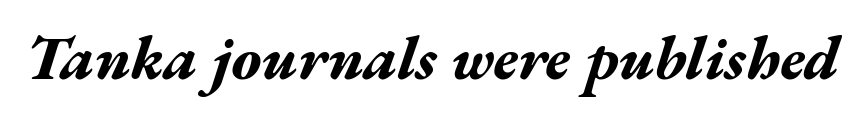
Q: Is the text bold? A: Yes.
Q: Is the text italic (slanted)? A: Yes, it leans right by about 17 degrees.
Q: Is the text underlined? A: No.
Q: Is the spacing between letters normal or unusually wide? A: Normal.
Q: Width (condensed, normal, or wide)? A: Wide.
Q: Stroke contrast? A: Medium.
Q: x-height? A: Medium.
Q: Monospaced? A: No.
